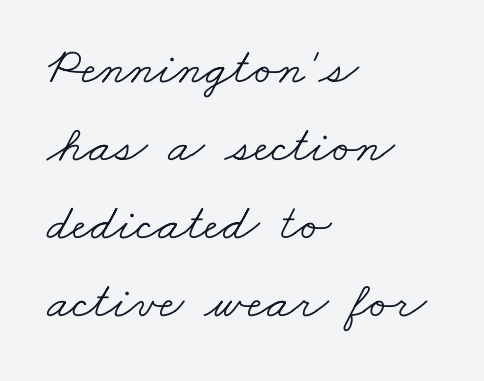
The horizontal fit of the characters is conventional and even. Leftover space on each line is placed entirely after the last word. Line spacing here is normal. This rendering features lettering with no underline.
